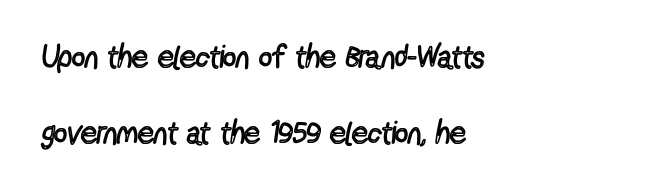
The image shows 32 px regular-weight, condensed sans-serif type; set left-aligned, loose line spacing (2.39x), normal letter spacing, not underlined; a medium x-height.
